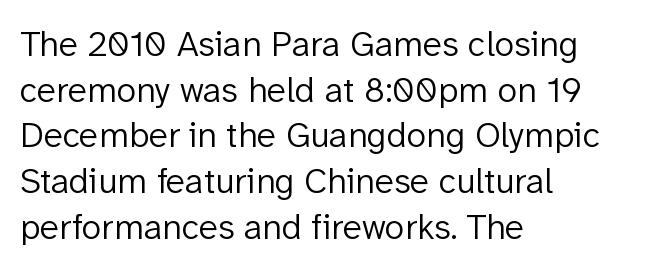
The image shows 36 px light sans-serif type, upright; set left-aligned, normal line spacing (1.27x), normal letter spacing, not underlined; low stroke contrast and a medium x-height.
